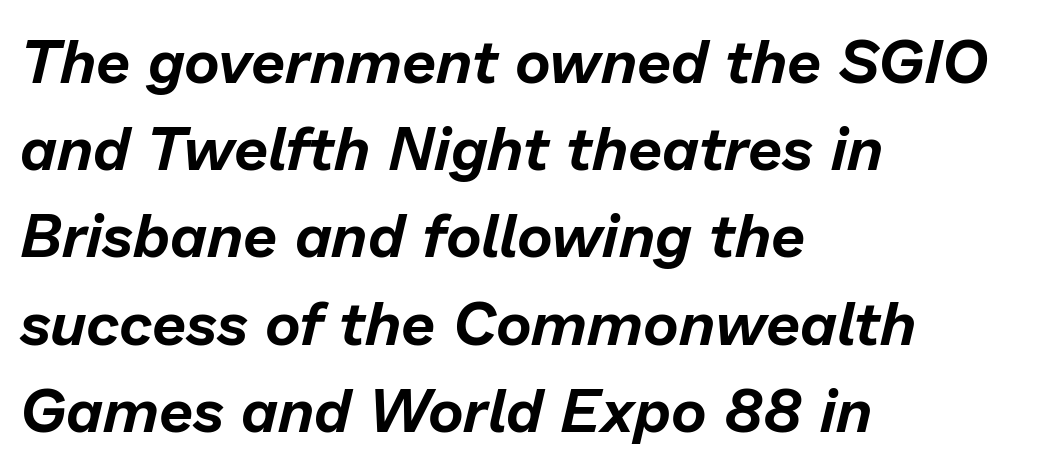
Each letter keeps its own natural width here, so spacing adapts to shape. Underlining? Definitely not there. These lines keep a tight, regular rhythm from letter to letter. Casual observation: everything's shoved over to the left. This sample keeps an unexceptional amount of space between lines.
